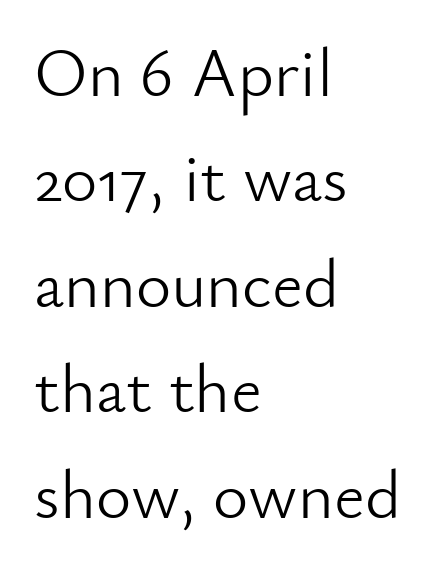
Q: Is the text bold? A: No.
Q: Is the text italic (slanted)? A: No, it is upright.
Q: Is the typeface a serif or a sans-serif typeface? A: Sans-serif.
Q: Is the text underlined? A: No.
Q: How is the paragraph aligned? A: Left-aligned.
Q: Is the spacing between letters normal or unusually wide? A: Normal.
Q: Is the spacing between lines tight, normal or loose? A: Normal.
Q: Width (condensed, normal, or wide)? A: Normal.
Q: Stroke contrast? A: Low.
Q: x-height? A: Small.
Q: Monospaced? A: No.
